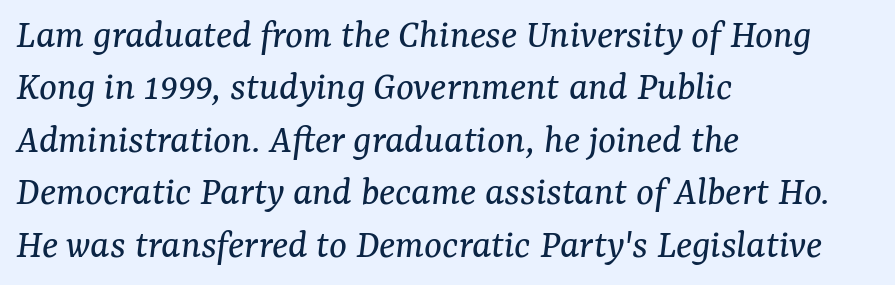
Q: Is the text bold? A: No.
Q: Is the text italic (slanted)? A: Yes, it leans right by about 7 degrees.
Q: Is the typeface a serif or a sans-serif typeface? A: Serif.
Q: Is the text underlined? A: No.
Q: How is the paragraph aligned? A: Left-aligned.
Q: Is the spacing between letters normal or unusually wide? A: Normal.
Q: Is the spacing between lines tight, normal or loose? A: Normal.
Q: Width (condensed, normal, or wide)? A: Normal.
Q: Stroke contrast? A: Medium.
Q: x-height? A: Medium.
Q: Monospaced? A: No.
